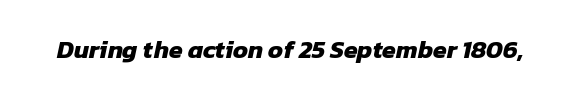
{"bold": "yes", "underline": "no", "letter_spacing": "normal", "letter_spacing_em": 0.0, "glyph_px": 25}
